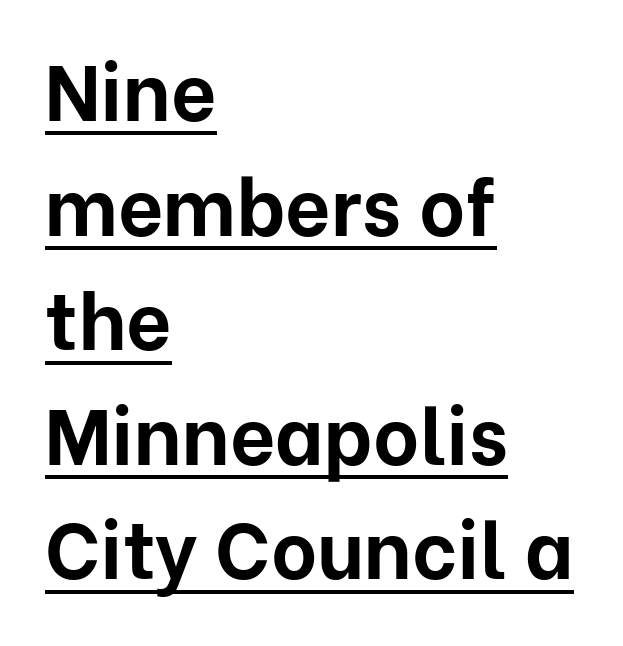
Whoever set this chose a conventional vertical rhythm. The letters advance in unequal steps, a hallmark of proportional type. Look at the bottom of the vertical strokes: they stop flat, with no serifs. Nope, not italic — everything's standing straight. The passage shown has conventional tracking throughout. Reading down the block, your eye returns to a fixed left position each line.
